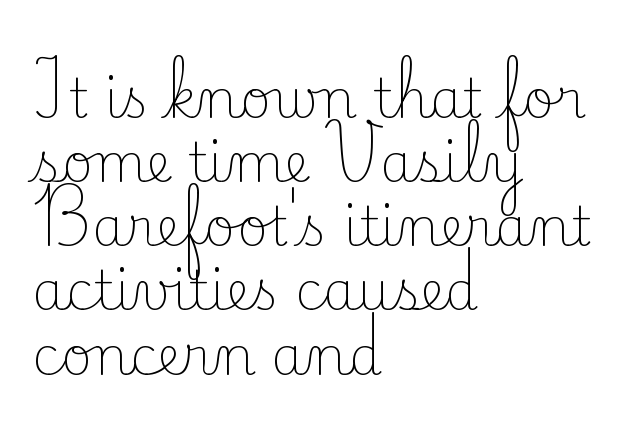
Q: Is the text bold? A: No.
Q: Is the text italic (slanted)? A: No, it is upright.
Q: Is the typeface a serif or a sans-serif typeface? A: Serif.
Q: Is the text underlined? A: No.
Q: How is the paragraph aligned? A: Left-aligned.
Q: Is the spacing between letters normal or unusually wide? A: Normal.
Q: Width (condensed, normal, or wide)? A: Normal.
Q: Stroke contrast? A: Low.
Q: x-height? A: Small.
Q: Monospaced? A: No.
